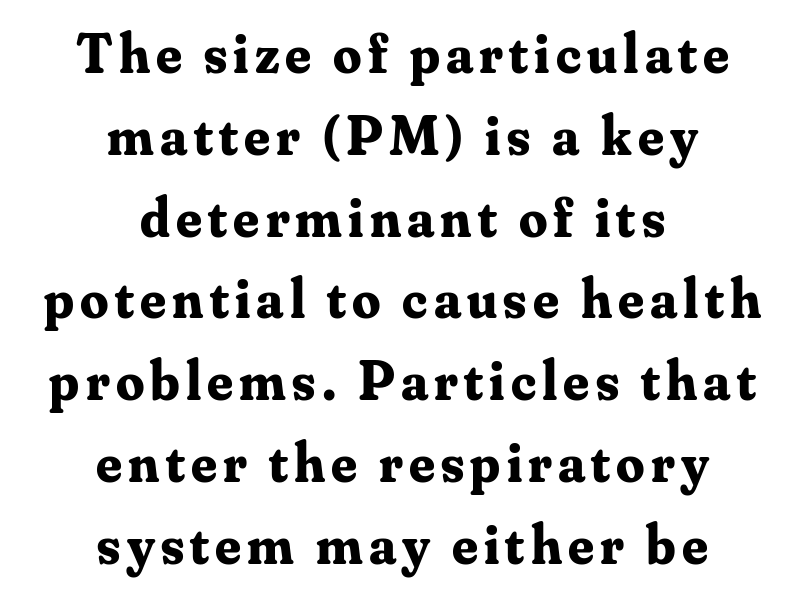
This block has exactly the height ordinary leading produces. A typesetter would call this proportional, since set widths differ per character. The glyphs in this specimen are seriffed. These lines were composed using upright roman letters. The glyphs are unaccompanied by any horizontal stroke below them.
